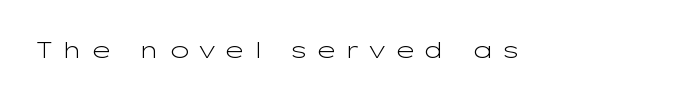
The image shows 23 px text type, upright; set unusually wide letter spacing (+0.34 em), not underlined.
